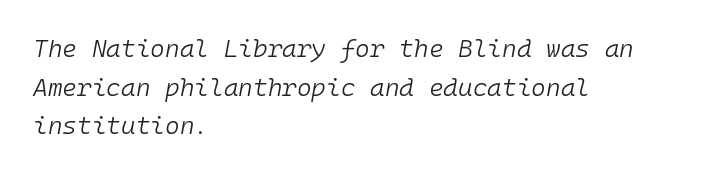
{"italic": "yes", "lean": "right", "slant_degrees": 10, "bold": "no", "underline": "no", "align": "left", "line_spacing": "normal", "line_spacing_ratio": 1.55, "letter_spacing": "normal", "letter_spacing_em": 0.0, "glyph_px": 25}
